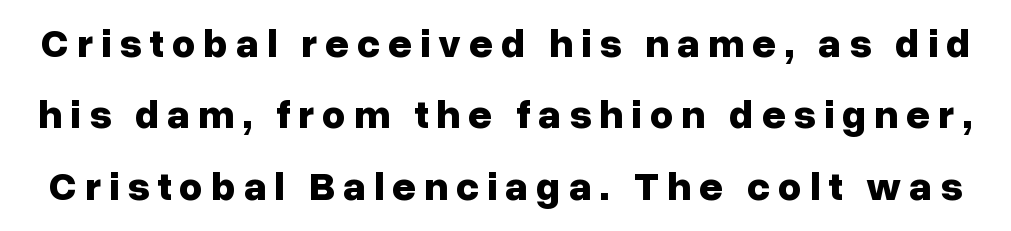
Nothing sits at the stroke ends, so this counts as sans-serif. The specimen omits any rule beneath the text block's lines. Note the varied advance widths — an 'i' is clearly narrower than an 'm'. Its strokes are broad and dark, the hallmark of bold type. The type sits square on the baseline with zero lean.
